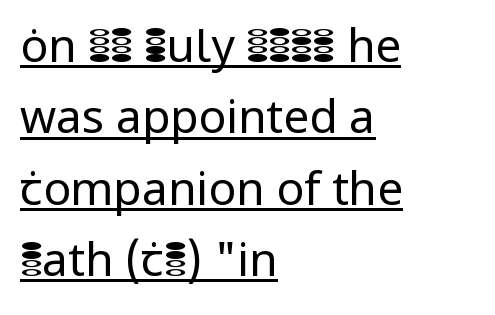
{"serif": "no", "italic": "no", "bold": "no", "weight": "regular", "width": "normal", "stroke_contrast": "low", "x_height": "medium", "monospaced": "no", "underline": "yes", "align": "left", "line_spacing": "normal", "line_spacing_ratio": 1.55, "letter_spacing": "normal", "letter_spacing_em": 0.0, "glyph_px": 46}
